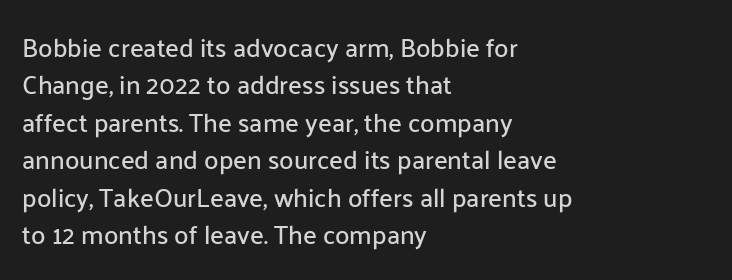
A typesetter would call this zero additional tracking. The string is rendered with underlining switched off. Reading down the block, your eye returns to a fixed left position each line. The lines sit at an ordinary, default distance from one another.
